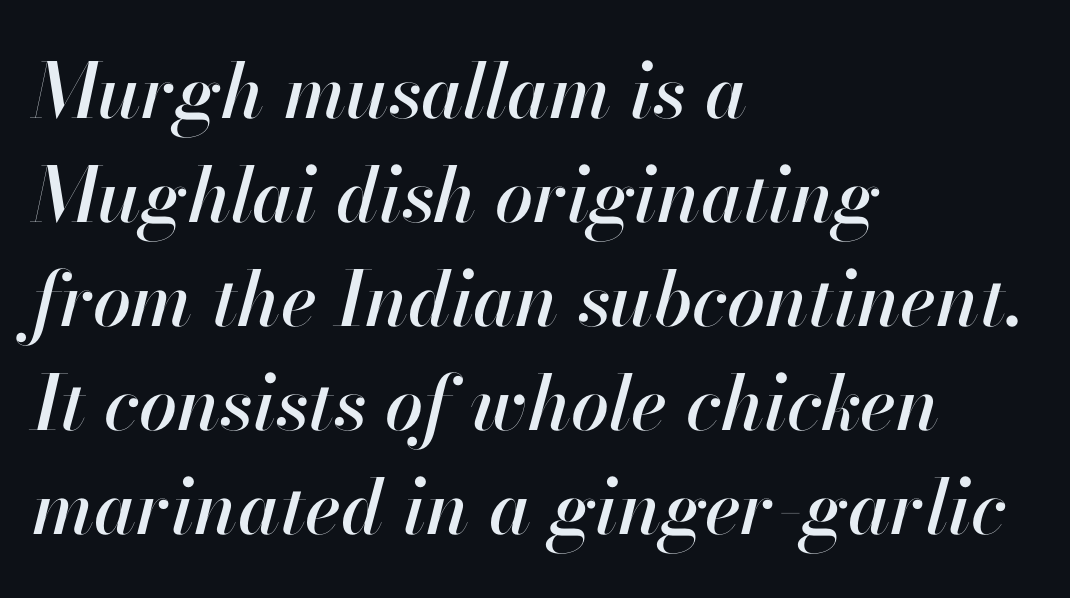
{"italic": "yes", "lean": "right", "slant_degrees": 13, "width": "normal", "stroke_contrast": "high", "x_height": "small", "monospaced": "no", "underline": "no", "align": "left", "line_spacing": "normal", "line_spacing_ratio": 1.37, "letter_spacing": "normal", "letter_spacing_em": 0.0, "glyph_px": 76}
